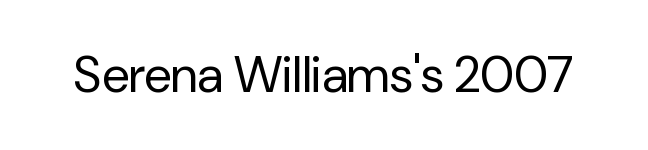
Q: Is the text bold? A: No.
Q: Is the text italic (slanted)? A: No, it is upright.
Q: Is the typeface a serif or a sans-serif typeface? A: Sans-serif.
Q: Is the text underlined? A: No.
Q: Is the spacing between letters normal or unusually wide? A: Normal.
Q: Width (condensed, normal, or wide)? A: Normal.
Q: Stroke contrast? A: Low.
Q: x-height? A: Medium.
Q: Monospaced? A: No.
